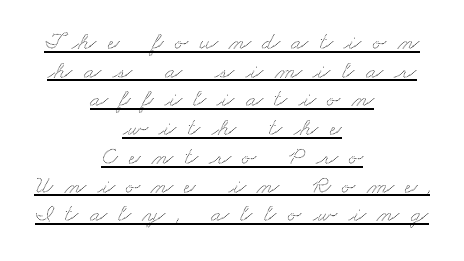
Q: Is the text underlined? A: Yes.
Q: How is the paragraph aligned? A: Centered.
Q: Is the spacing between letters normal or unusually wide? A: Unusually wide.
Q: Is the spacing between lines tight, normal or loose? A: Tight.
